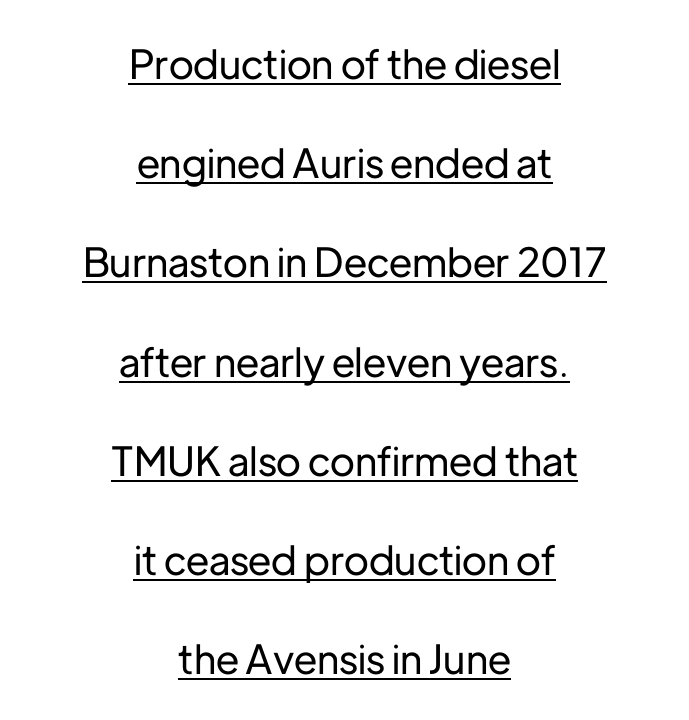
{"serif": "no", "italic": "no", "width": "normal", "stroke_contrast": "low", "x_height": "medium", "monospaced": "no", "underline": "yes", "align": "center", "line_spacing": "loose", "line_spacing_ratio": 2.48, "letter_spacing": "normal", "letter_spacing_em": 0.0, "glyph_px": 40}
